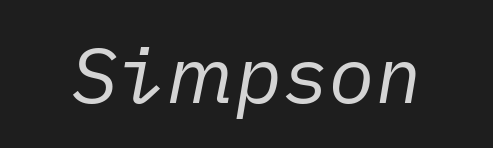
Q: Is the text bold? A: No.
Q: Is the text italic (slanted)? A: Yes, it leans right by about 10 degrees.
Q: Is the text underlined? A: No.
Q: Is the spacing between letters normal or unusually wide? A: Normal.
Q: Width (condensed, normal, or wide)? A: Normal.
Q: Stroke contrast? A: Low.
Q: x-height? A: Medium.
